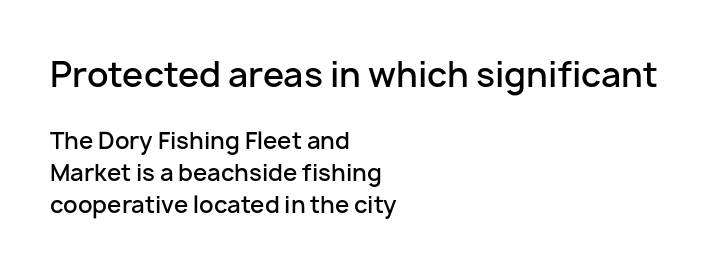
Q: Is the text bold? A: Semi-bold.
Q: Is the text italic (slanted)? A: No, it is upright.
Q: Is the typeface a serif or a sans-serif typeface? A: Sans-serif.
Q: Is the text underlined? A: No.
Q: How is the paragraph aligned? A: Left-aligned.
Q: Is the spacing between letters normal or unusually wide? A: Normal.
Q: Is the spacing between lines tight, normal or loose? A: Normal.
Q: Which block of text is set in a larger size, the first (top) or the second (bottom)? A: The first (top) one.
Q: Width (condensed, normal, or wide)? A: Normal.
Q: Stroke contrast? A: Low.
Q: x-height? A: Medium.
Q: Monospaced? A: No.
